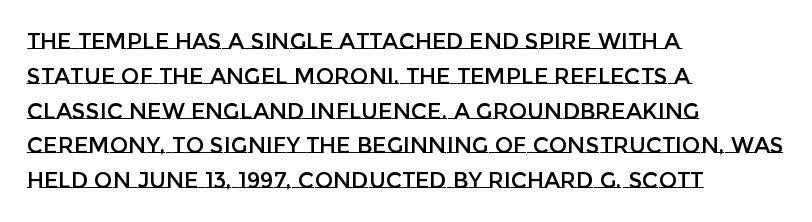
Q: Is the text italic (slanted)? A: No, it is upright.
Q: Is the text underlined? A: No.
Q: How is the paragraph aligned? A: Left-aligned.
Q: Is the spacing between letters normal or unusually wide? A: Normal.
Q: Is the spacing between lines tight, normal or loose? A: Normal.
